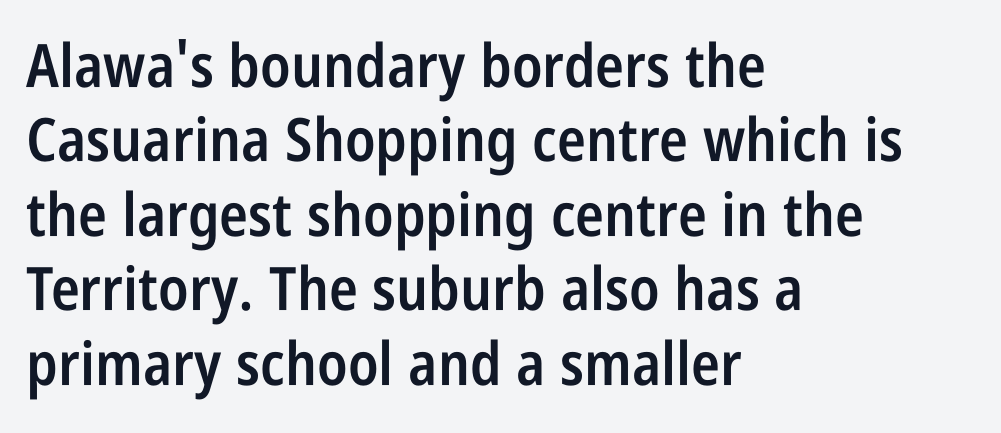
Descenders hang freely into open space. Upright lettering throughout. Is the letter spacing exaggerated? No — it looks like the ordinary default. A fair bit of extra ink — the face is semibold, not bold.
